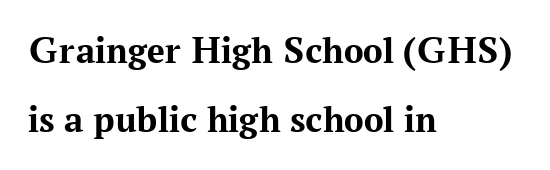
The image shows 39 px bold serif type, upright; set left-aligned, line spacing 1.78x, normal letter spacing, not underlined; medium stroke contrast and a medium x-height.
